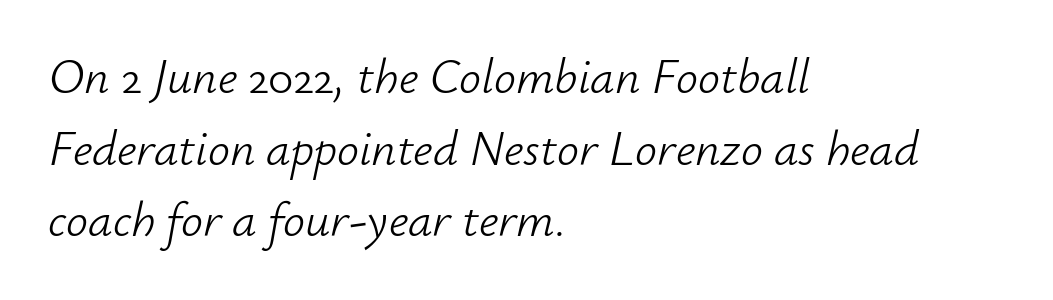
The image shows 49 px light type, italic (leaning right); set left-aligned, normal line spacing (1.46x), normal letter spacing, not underlined; low stroke contrast and a small x-height.
